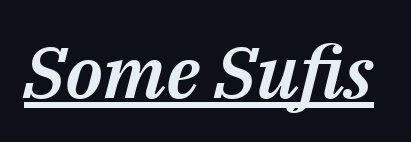
{"italic": "yes", "lean": "right", "slant_degrees": 14, "width": "normal", "stroke_contrast": "medium", "x_height": "medium", "monospaced": "no", "underline": "yes", "letter_spacing": "normal", "letter_spacing_em": 0.0, "glyph_px": 72}
